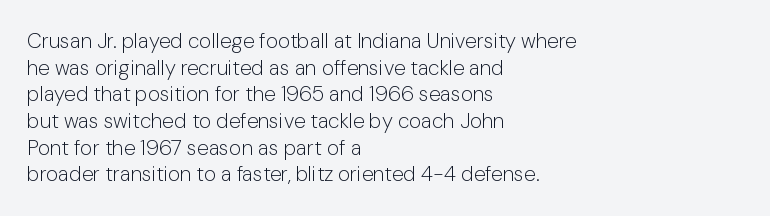
Q: Is the text bold? A: No.
Q: Is the text italic (slanted)? A: No, it is upright.
Q: Is the text underlined? A: No.
Q: How is the paragraph aligned? A: Left-aligned.
Q: Is the spacing between letters normal or unusually wide? A: Normal.
Q: Is the spacing between lines tight, normal or loose? A: Normal.
